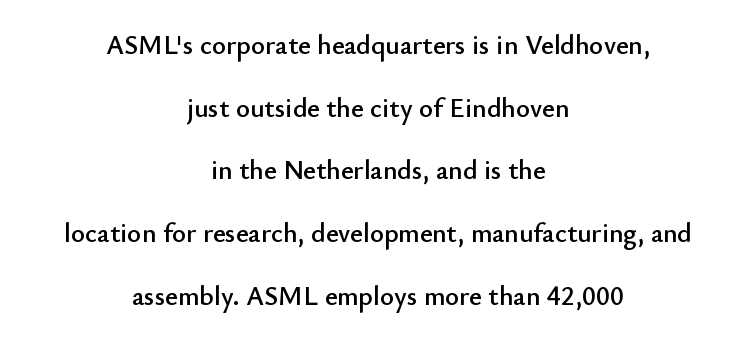
Q: Is the text italic (slanted)? A: No, it is upright.
Q: Is the text underlined? A: No.
Q: How is the paragraph aligned? A: Centered.
Q: Is the spacing between letters normal or unusually wide? A: Normal.
Q: Is the spacing between lines tight, normal or loose? A: Loose.
